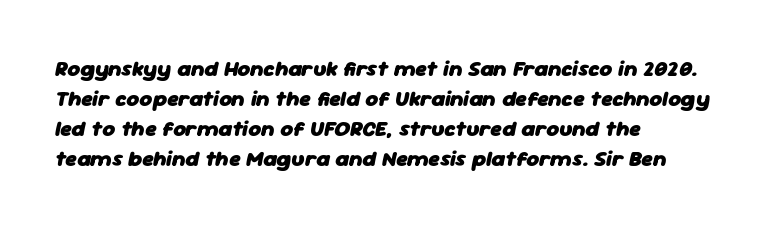
Each new line begins a customary step beneath the previous one. Each line starts at the same left margin while the right side varies. Short note: letters normally spaced. Type without underlining.
